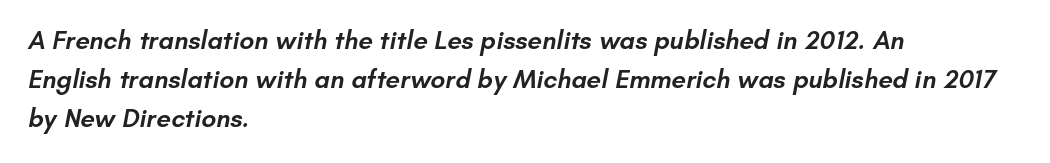
Q: Is the text bold? A: Semi-bold.
Q: Is the text underlined? A: No.
Q: How is the paragraph aligned? A: Left-aligned.
Q: Is the spacing between letters normal or unusually wide? A: Normal.
Q: Is the spacing between lines tight, normal or loose? A: Normal.
